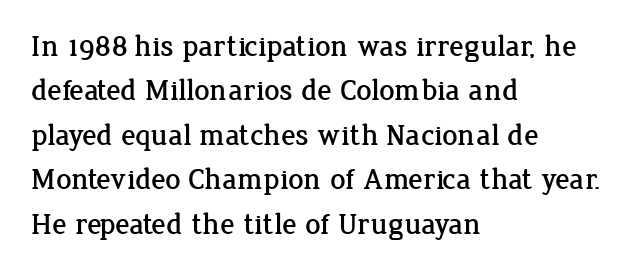
The typesetter chose a ragged-right arrangement here. The passage shown is typed in a proportional face where columns would drift. The glyphs in this specimen are seriffed. Italic? Not at all — the glyphs are vertical.
